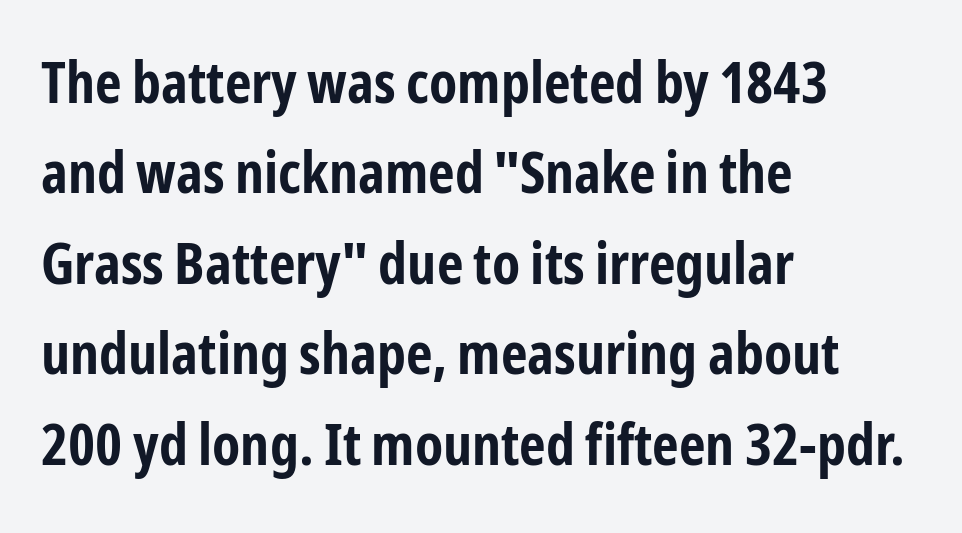
If you measured baseline to baseline, you'd find a middling distance. Notice how the stems are strictly vertical — no italics here. Each row of text sits above clean, open space. The paragraph shown leans on its left margin.
